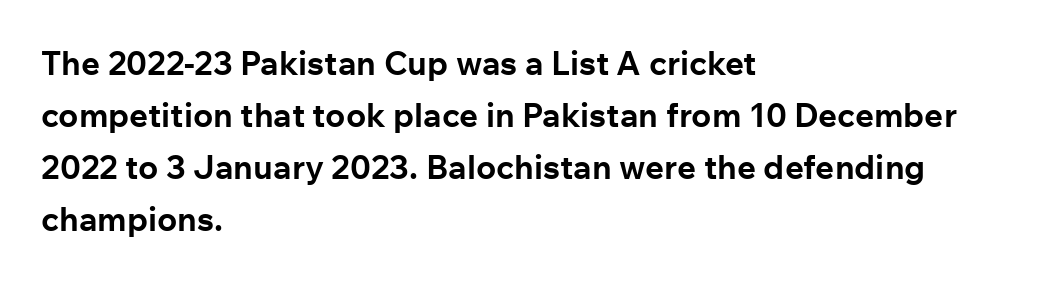
The letters sit at their default tracking, neither squeezed nor spread. Do the letters lean? They stand straight. Think of a printed novel: that variable character pitch is what you see here. Observe the absence of serifs on each vertical stroke in this sample.
